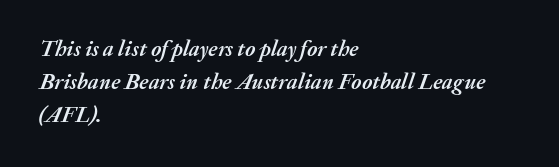
One-word summary of the alignment: left. Posture: slanted. Inter-character spacing is left at the font's built-in metrics. Does the weight exceed regular? Yes, all the way to bold. The lines sit at an ordinary, default distance from one another. The passage shown is not underscored anywhere.
